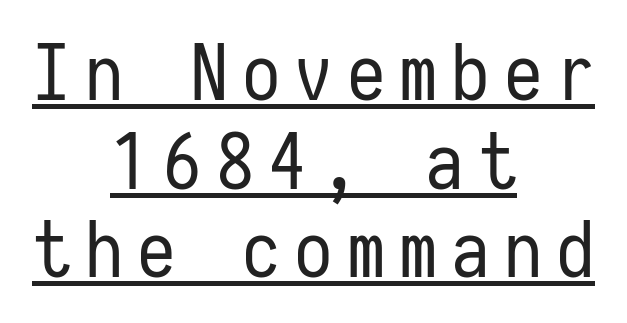
{"serif": "no", "italic": "no", "bold": "no", "weight": "regular", "width": "condensed", "stroke_contrast": "low", "x_height": "medium", "monospaced": "yes", "underline": "yes", "align": "center", "line_spacing": "tight", "line_spacing_ratio": 1.15, "glyph_px": 77}
